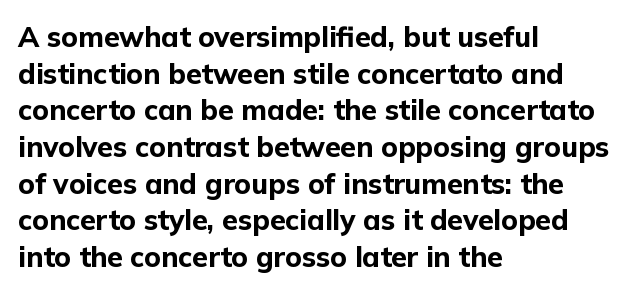
The image shows 28 px bold sans-serif type, upright; set left-aligned, normal line spacing (1.31x), normal letter spacing, not underlined; low stroke contrast and a medium x-height.
